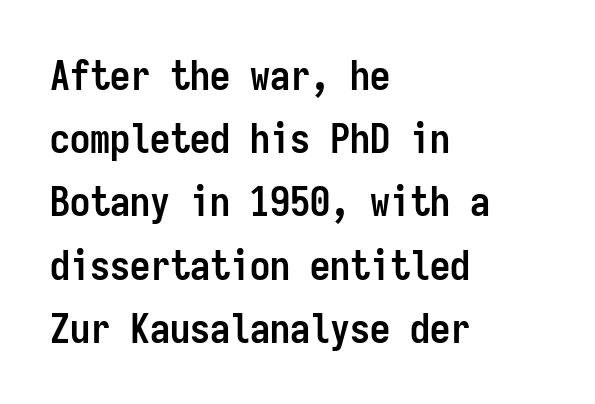
Q: Is the text bold? A: Yes.
Q: Is the text italic (slanted)? A: No, it is upright.
Q: Is the typeface a serif or a sans-serif typeface? A: Sans-serif.
Q: Is the text underlined? A: No.
Q: How is the paragraph aligned? A: Left-aligned.
Q: Is the spacing between letters normal or unusually wide? A: Normal.
Q: Is the spacing between lines tight, normal or loose? A: Normal.
Q: Width (condensed, normal, or wide)? A: Condensed.
Q: Stroke contrast? A: Low.
Q: x-height? A: Medium.
Q: Monospaced? A: Yes.
